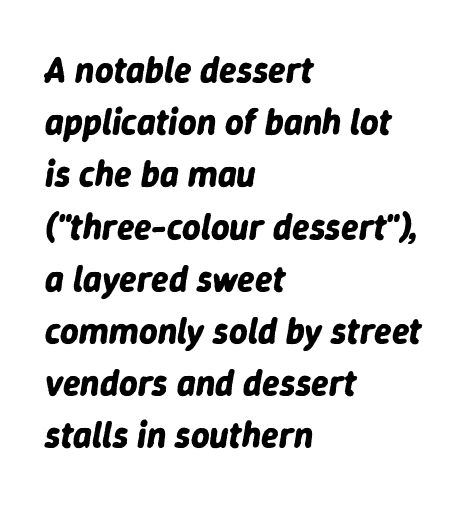
Q: Is the text bold? A: Yes.
Q: Is the text italic (slanted)? A: Yes, it leans right by about 9 degrees.
Q: Is the text underlined? A: No.
Q: How is the paragraph aligned? A: Left-aligned.
Q: Is the spacing between letters normal or unusually wide? A: Normal.
Q: Is the spacing between lines tight, normal or loose? A: Normal.
Q: Width (condensed, normal, or wide)? A: Normal.
Q: Stroke contrast? A: Low.
Q: x-height? A: Medium.
Q: Monospaced? A: No.
